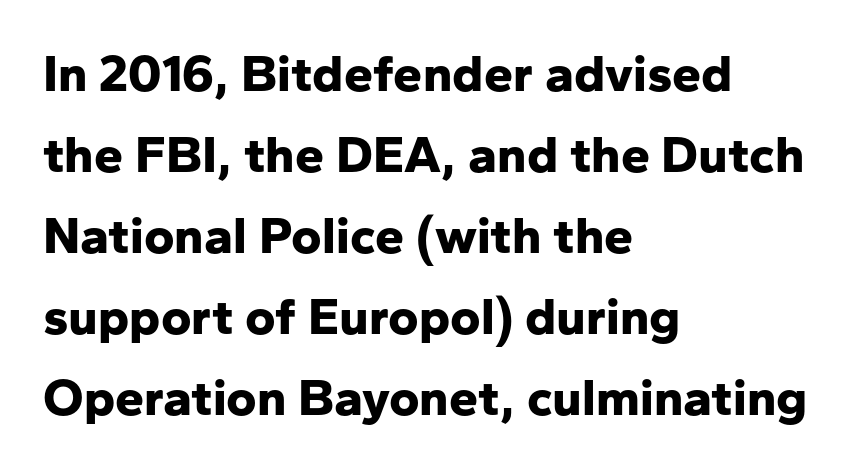
The image shows 52 px bold sans-serif type, upright; set left-aligned, normal line spacing (1.56x), normal letter spacing, not underlined; low stroke contrast and a medium x-height.
